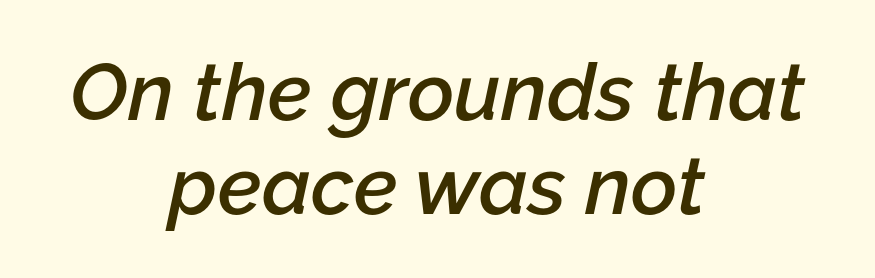
{"italic": "yes", "lean": "right", "slant_degrees": 12, "bold": "semi", "weight": "semibold", "width": "normal", "stroke_contrast": "low", "x_height": "medium", "monospaced": "no", "underline": "no", "align": "center", "line_spacing_ratio": 1.18, "letter_spacing": "normal", "letter_spacing_em": 0.0, "glyph_px": 80}
